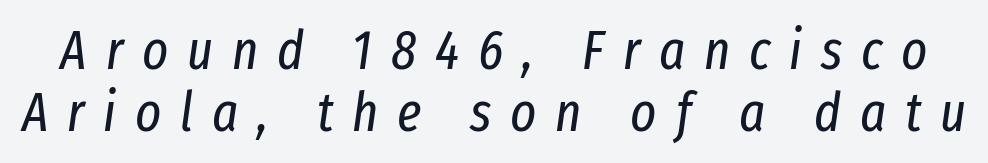
Q: Is the text bold? A: No.
Q: Is the text italic (slanted)? A: Yes, it leans right by about 8 degrees.
Q: Is the text underlined? A: No.
Q: Is the spacing between letters normal or unusually wide? A: Unusually wide.
Q: Is the spacing between lines tight, normal or loose? A: Tight.
Q: Width (condensed, normal, or wide)? A: Condensed.
Q: Stroke contrast? A: Low.
Q: x-height? A: Medium.
Q: Monospaced? A: No.
